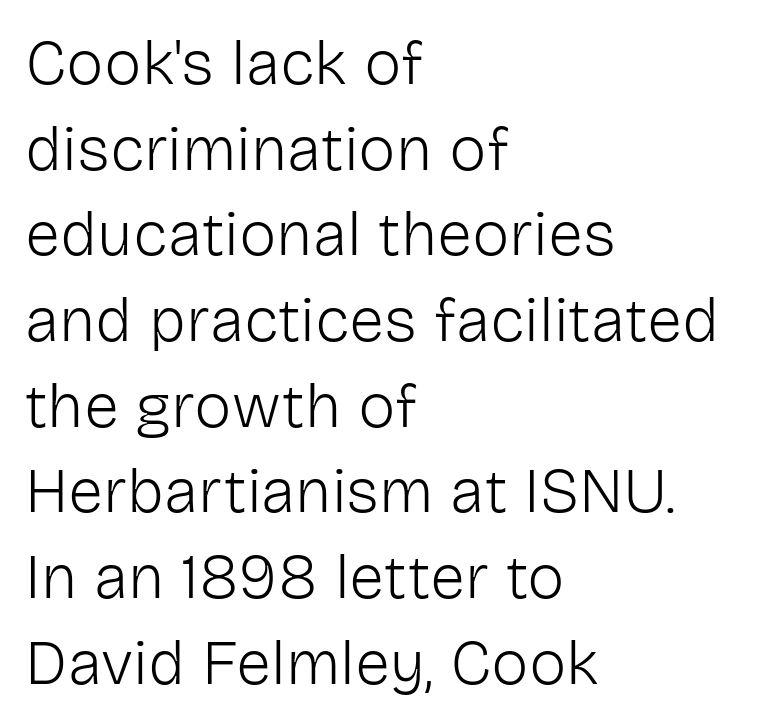
{"serif": "no", "italic": "no", "bold": "no", "weight": "light", "width": "normal", "stroke_contrast": "low", "x_height": "medium", "monospaced": "no", "underline": "no", "align": "left", "line_spacing": "normal", "line_spacing_ratio": 1.36, "letter_spacing": "normal", "letter_spacing_em": 0.0, "glyph_px": 63}
